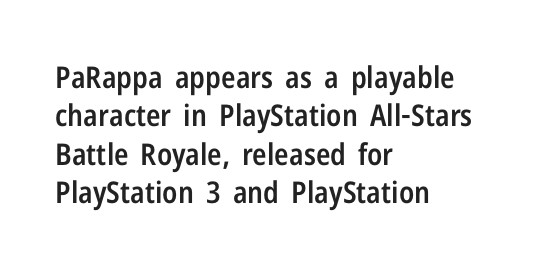
The image shows 30 px semibold, condensed sans-serif type, upright; set left-aligned, normal line spacing (1.28x), normal letter spacing, not underlined; low stroke contrast and a medium x-height.
